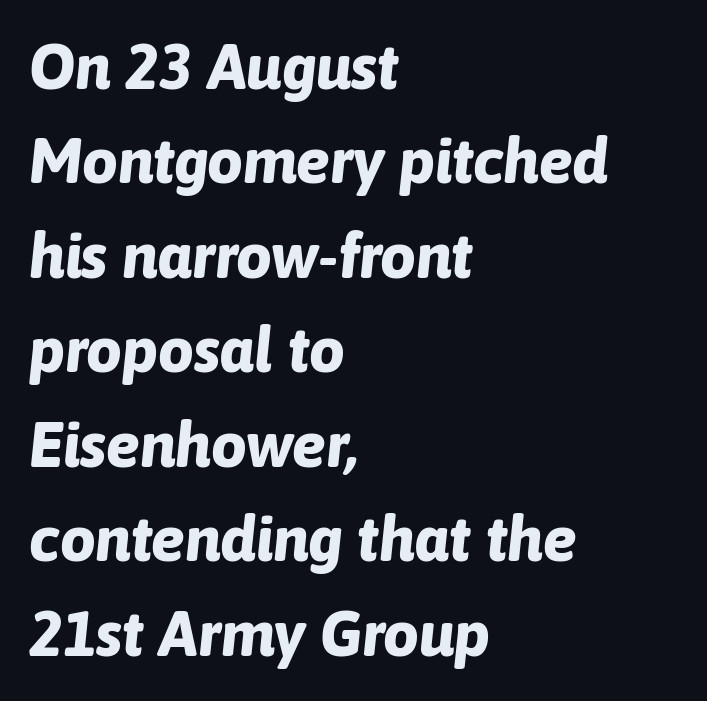
Q: Is the text bold? A: Yes.
Q: Is the text italic (slanted)? A: Yes, it leans right by about 6 degrees.
Q: Is the text underlined? A: No.
Q: How is the paragraph aligned? A: Left-aligned.
Q: Is the spacing between letters normal or unusually wide? A: Normal.
Q: Is the spacing between lines tight, normal or loose? A: Normal.
Q: Width (condensed, normal, or wide)? A: Normal.
Q: Stroke contrast? A: Low.
Q: x-height? A: Medium.
Q: Monospaced? A: No.
